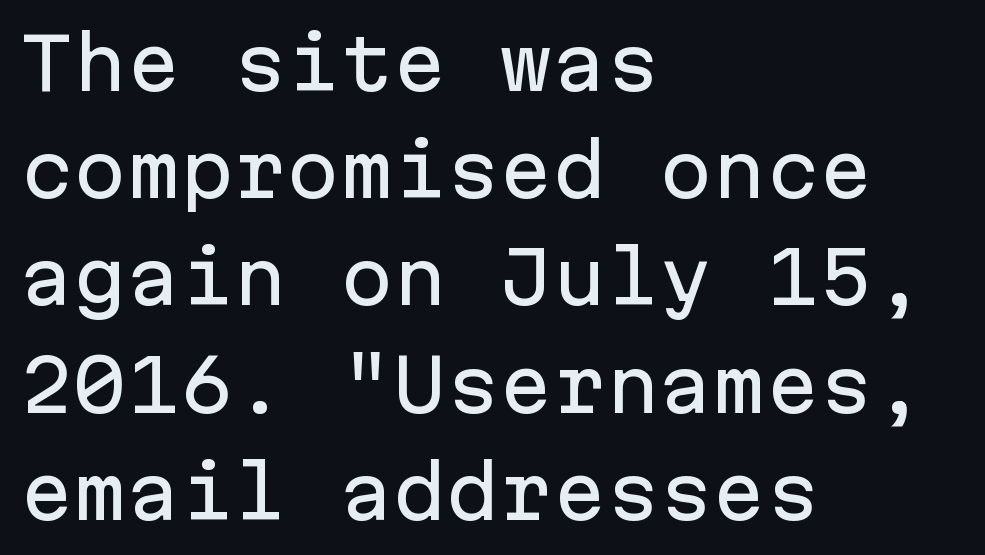
{"serif": "no", "italic": "no", "width": "normal", "stroke_contrast": "low", "x_height": "medium", "monospaced": "yes", "underline": "no", "align": "left", "line_spacing": "normal", "line_spacing_ratio": 1.51, "letter_spacing": "normal", "letter_spacing_em": 0.0, "glyph_px": 71}
